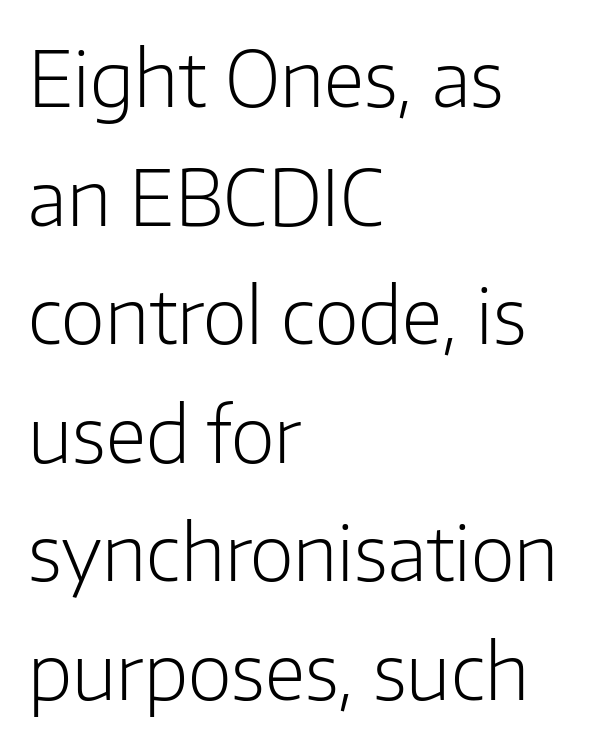
Q: Is the text bold? A: No.
Q: Is the text italic (slanted)? A: No, it is upright.
Q: Is the typeface a serif or a sans-serif typeface? A: Sans-serif.
Q: Is the text underlined? A: No.
Q: How is the paragraph aligned? A: Left-aligned.
Q: Is the spacing between letters normal or unusually wide? A: Normal.
Q: Is the spacing between lines tight, normal or loose? A: Normal.
Q: Width (condensed, normal, or wide)? A: Normal.
Q: Stroke contrast? A: Low.
Q: x-height? A: Medium.
Q: Monospaced? A: No.
